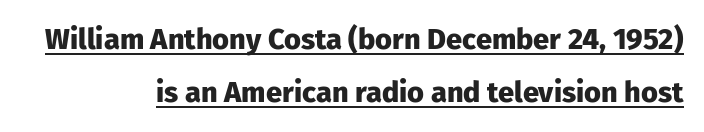
{"serif": "no", "italic": "no", "bold": "yes", "weight": "heavy", "width": "normal", "stroke_contrast": "low", "x_height": "medium", "monospaced": "no", "underline": "yes", "align": "right", "line_spacing_ratio": 1.84, "letter_spacing": "normal", "letter_spacing_em": 0.0, "glyph_px": 29}
